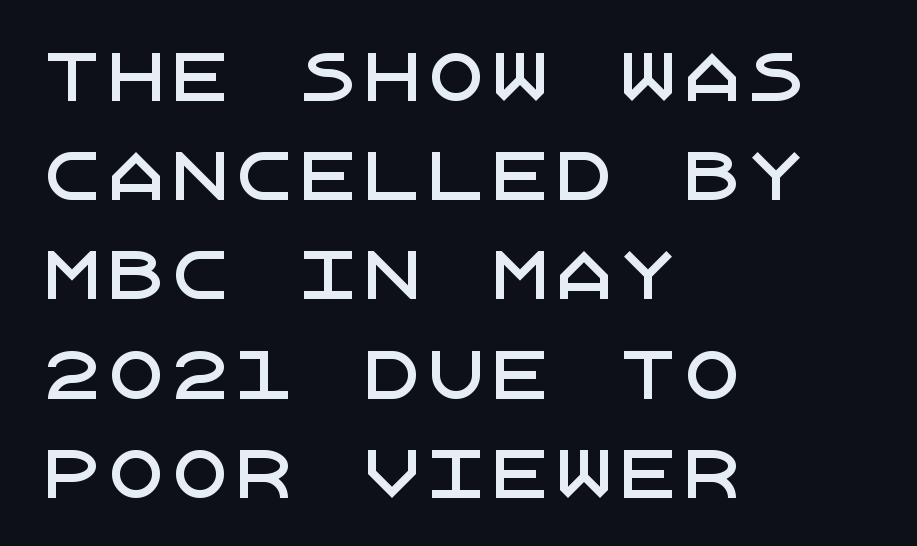
The image shows 64 px sans-serif type, upright; set left-aligned, normal line spacing (1.55x), normal letter spacing, not underlined; low stroke contrast and a large x-height.
